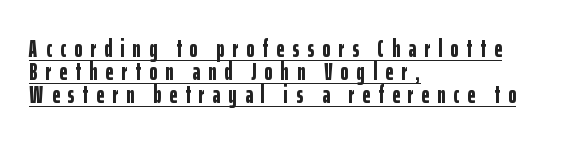
The vertical gap from one line to the next is small. Notice how the passage keeps a crisp vertical edge on the left only. Emphasis is given by a line drawn under the lettering. This is heavy type, rendered in bold.
